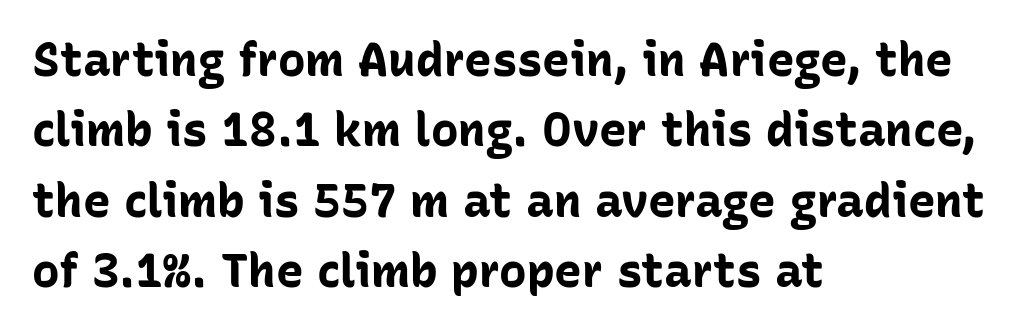
{"serif": "no", "italic": "no", "bold": "yes", "weight": "bold", "width": "normal", "stroke_contrast": "low", "x_height": "medium", "monospaced": "no", "underline": "no", "align": "left", "line_spacing": "normal", "line_spacing_ratio": 1.53, "letter_spacing": "normal", "letter_spacing_em": 0.0, "glyph_px": 46}
